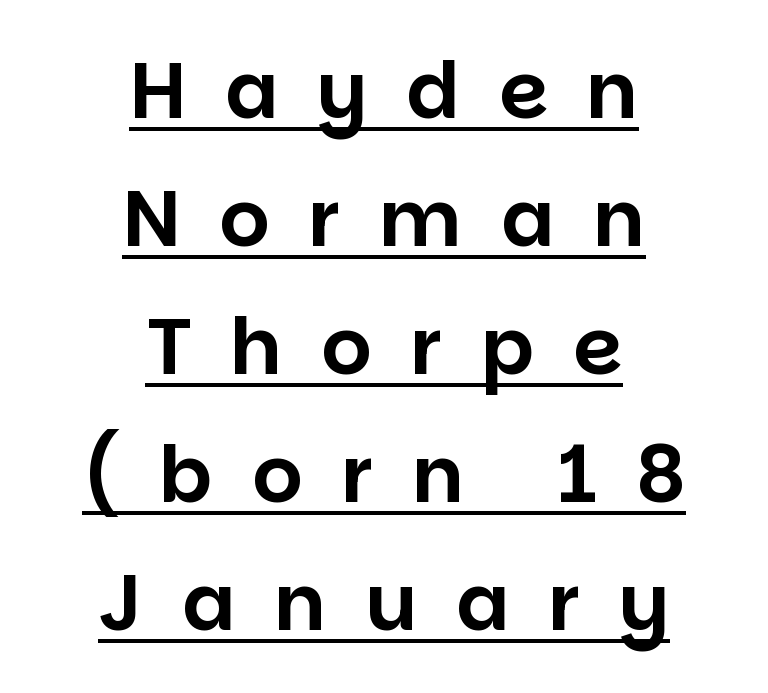
The image shows 79 px sans-serif type, upright; set centered, normal line spacing (1.62x), unusually wide letter spacing (+0.49 em), underlined; low stroke contrast and a large x-height.
